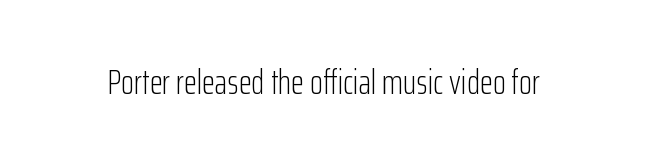
Q: Is the text bold? A: No.
Q: Is the text italic (slanted)? A: No, it is upright.
Q: Is the typeface a serif or a sans-serif typeface? A: Sans-serif.
Q: Is the text underlined? A: No.
Q: Is the spacing between letters normal or unusually wide? A: Normal.
Q: Width (condensed, normal, or wide)? A: Condensed.
Q: Stroke contrast? A: Low.
Q: x-height? A: Medium.
Q: Monospaced? A: No.
